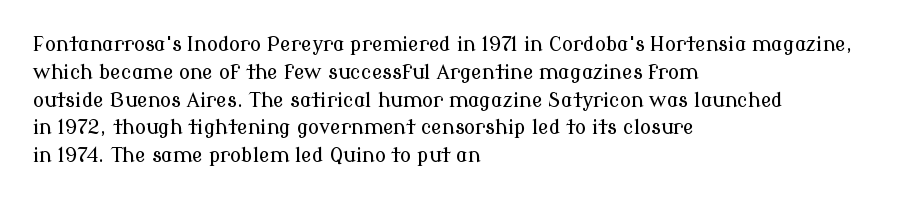
Q: Is the text italic (slanted)? A: No, it is upright.
Q: Is the text underlined? A: No.
Q: How is the paragraph aligned? A: Left-aligned.
Q: Is the spacing between letters normal or unusually wide? A: Normal.
Q: Is the spacing between lines tight, normal or loose? A: Normal.
